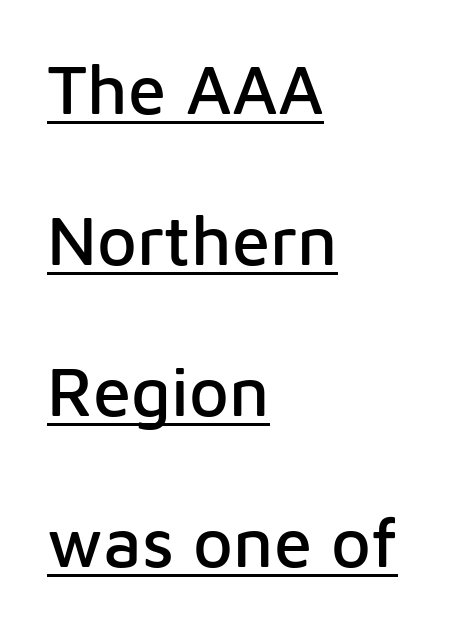
Each new line begins a long way beneath the previous one. Teacher's note: observe the even left margin — that is flush-left alignment. Do the characters align in a grid? No, the font is proportional. The typography opts for an upright posture over an oblique one. These characters rest on top of a visible drawn line.
